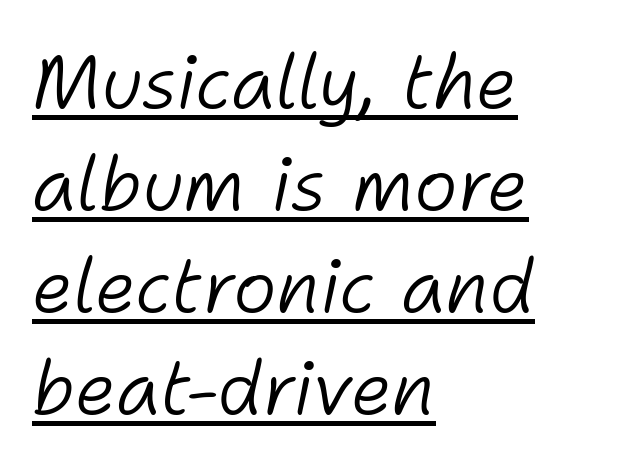
The image shows 74 px light type, italic (leaning right); set left-aligned, normal line spacing (1.38x), normal letter spacing, underlined; low stroke contrast and a medium x-height.
